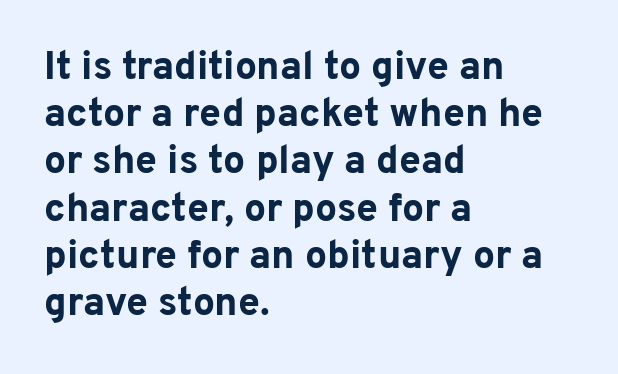
The rag falls on the right side of this text block. A roman cut, with each character standing at attention. Nobody touched the tracking dial on this one. Each glyph is drawn with heavy, bold strokes. Bare-footed words on every line.
